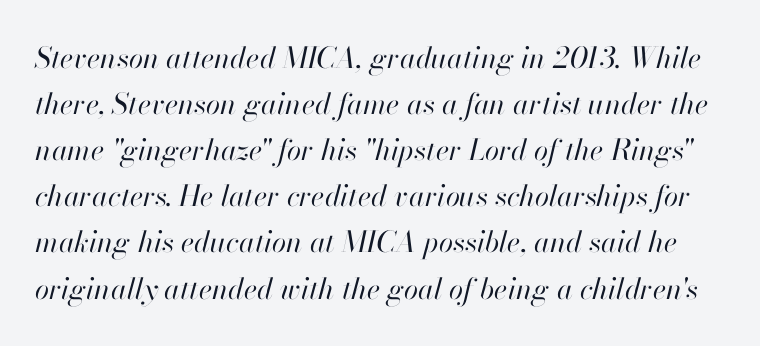
The image shows 29 px regular-weight type, italic (leaning right); set normal line spacing (1.59x), normal letter spacing, not underlined; high stroke contrast and a small x-height.
